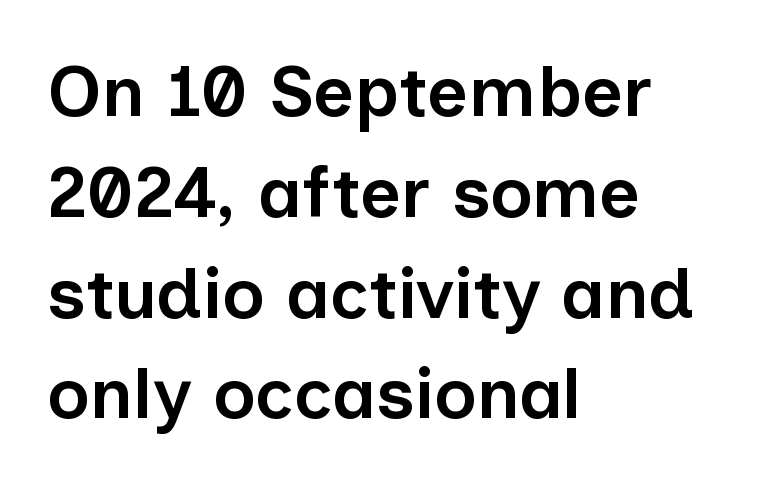
{"serif": "no", "italic": "no", "bold": "semi", "weight": "semibold", "width": "normal", "stroke_contrast": "low", "x_height": "medium", "monospaced": "no", "underline": "no", "align": "left", "line_spacing": "normal", "line_spacing_ratio": 1.4, "letter_spacing": "normal", "letter_spacing_em": 0.0, "glyph_px": 72}
